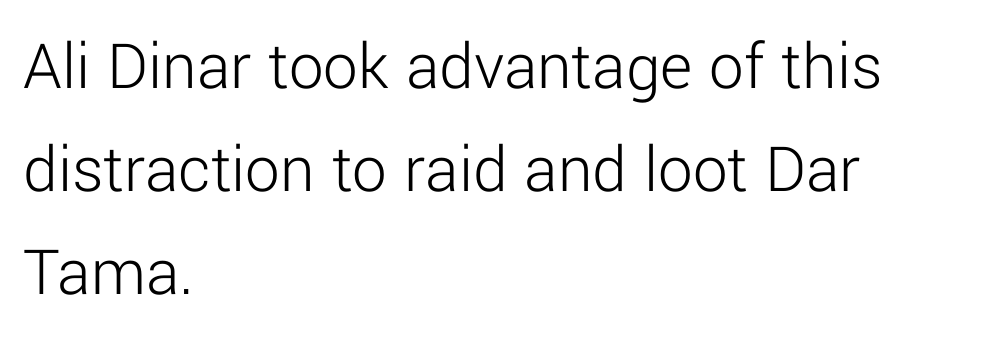
{"serif": "no", "italic": "no", "bold": "no", "weight": "light", "width": "normal", "stroke_contrast": "low", "x_height": "medium", "monospaced": "no", "underline": "no", "align": "left", "line_spacing": "normal", "line_spacing_ratio": 1.49, "letter_spacing": "normal", "letter_spacing_em": 0.0, "glyph_px": 69}
